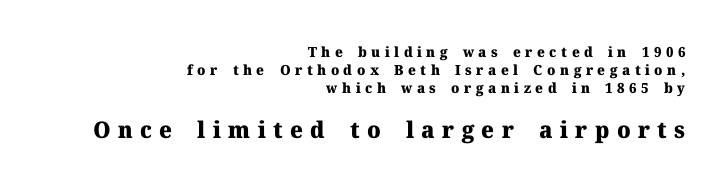
Whoever set this made the second block the dominant, larger element. Nope, not italic — everything's standing straight. These lines carry a lot of weight — the face is fully bold. Here the glyphs are tracked loosely, breaking word shapes into spaced letters. Compared with a flush-left layout, this one pins lines to the opposite, right side. Letters rest on an invisible, unmarked baseline.
